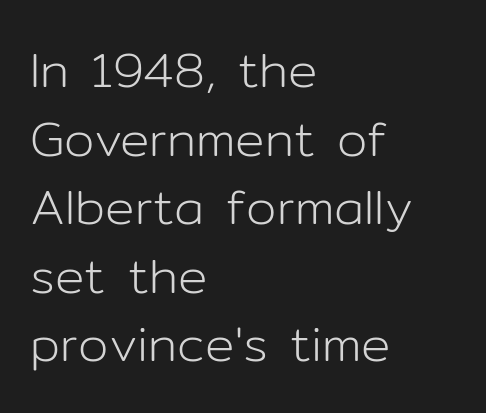
{"serif": "no", "italic": "no", "bold": "no", "weight": "light", "width": "normal", "stroke_contrast": "low", "x_height": "medium", "monospaced": "no", "underline": "no", "align": "left", "line_spacing": "normal", "line_spacing_ratio": 1.4, "letter_spacing": "normal", "letter_spacing_em": 0.0, "glyph_px": 49}
